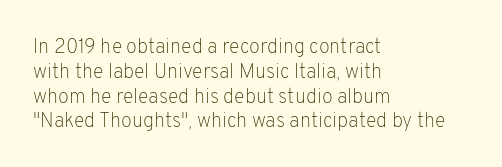
{"italic": "no", "bold": "no", "underline": "no", "align": "left", "line_spacing_ratio": 1.24, "letter_spacing": "normal", "letter_spacing_em": 0.0, "glyph_px": 20}
